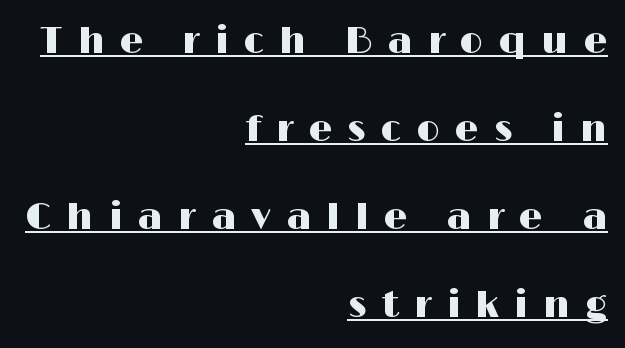
Q: Is the text italic (slanted)? A: No, it is upright.
Q: Is the typeface a serif or a sans-serif typeface? A: Sans-serif.
Q: Is the text underlined? A: Yes.
Q: How is the paragraph aligned? A: Right-aligned.
Q: Is the spacing between letters normal or unusually wide? A: Unusually wide.
Q: Is the spacing between lines tight, normal or loose? A: Loose.
Q: Width (condensed, normal, or wide)? A: Wide.
Q: Stroke contrast? A: High.
Q: x-height? A: Medium.
Q: Monospaced? A: No.
